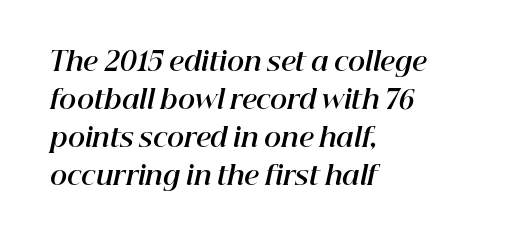
{"italic": "yes", "lean": "right", "slant_degrees": 12, "bold": "yes", "underline": "no", "align": "left", "line_spacing": "normal", "line_spacing_ratio": 1.46, "letter_spacing": "normal", "letter_spacing_em": 0.0, "glyph_px": 26}
